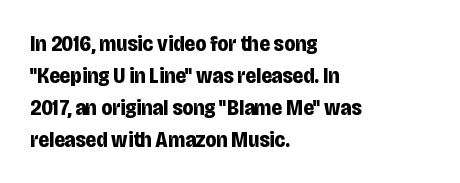
The image shows 22 px bold type, upright; set left-aligned, normal line spacing (1.45x), normal letter spacing, not underlined.
